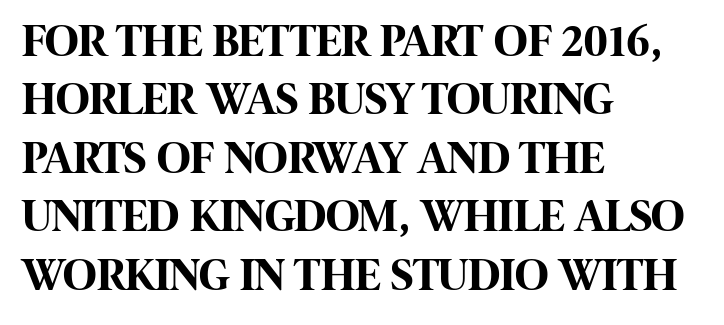
Is the block centered? No — it sits flush against the left margin. Inter-character spacing is left at the font's built-in metrics. Posture: upright roman. Grotesque or geometric, the face here clearly has no serifs. Leading: standard.
